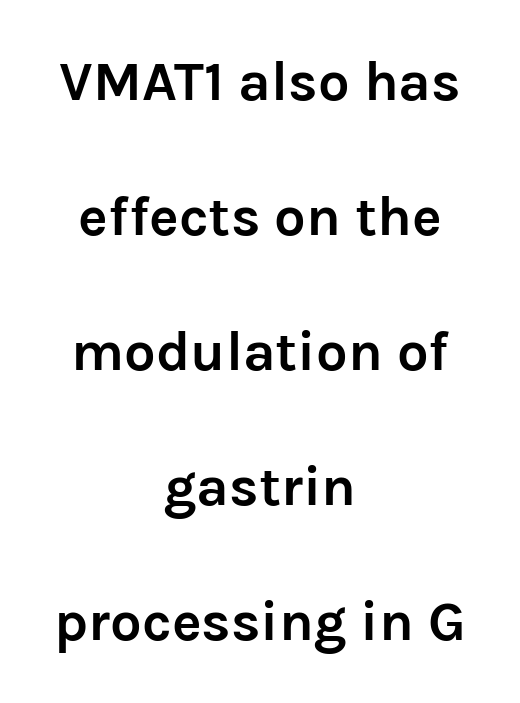
The image shows 56 px semibold sans-serif type, upright; set centered, loose line spacing (2.41x), normal letter spacing, not underlined; low stroke contrast and a medium x-height.
